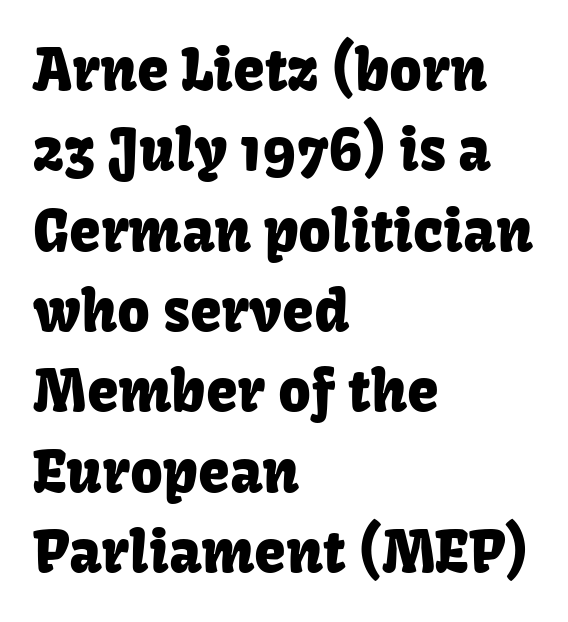
Q: Is the text italic (slanted)? A: No, it is upright.
Q: Is the typeface a serif or a sans-serif typeface? A: Sans-serif.
Q: Is the text underlined? A: No.
Q: How is the paragraph aligned? A: Left-aligned.
Q: Is the spacing between letters normal or unusually wide? A: Normal.
Q: Is the spacing between lines tight, normal or loose? A: Normal.
Q: Width (condensed, normal, or wide)? A: Normal.
Q: Stroke contrast? A: Low.
Q: x-height? A: Medium.
Q: Monospaced? A: No.
